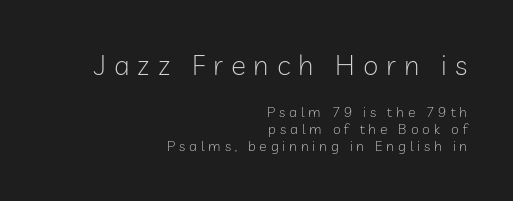
Q: Is the text bold? A: No.
Q: Is the text italic (slanted)? A: No, it is upright.
Q: Is the typeface a serif or a sans-serif typeface? A: Sans-serif.
Q: Is the text underlined? A: No.
Q: How is the paragraph aligned? A: Right-aligned.
Q: Is the spacing between letters normal or unusually wide? A: Unusually wide.
Q: Which block of text is set in a larger size, the first (top) or the second (bottom)? A: The first (top) one.
Q: Width (condensed, normal, or wide)? A: Normal.
Q: Stroke contrast? A: Low.
Q: x-height? A: Medium.
Q: Monospaced? A: No.
